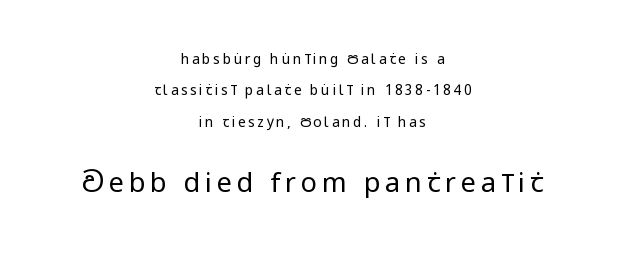
{"italic": "no", "bold": "no", "underline": "no", "align": "center", "line_spacing": "loose", "line_spacing_ratio": 2.25, "larger_block": "second", "size_ratio": 1.93, "glyph_px": 27}
